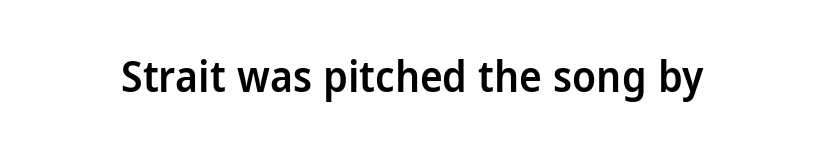
{"serif": "no", "italic": "no", "bold": "semi", "weight": "semibold", "width": "condensed", "stroke_contrast": "low", "x_height": "large", "monospaced": "no", "underline": "no", "letter_spacing": "normal", "letter_spacing_em": 0.0, "glyph_px": 43}
